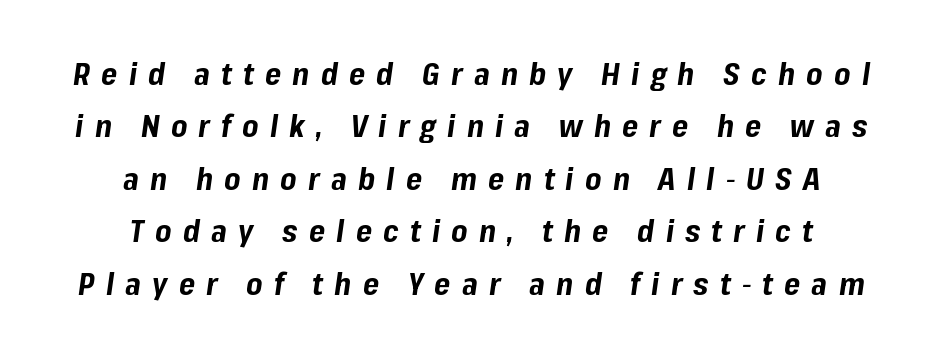
{"italic": "yes", "lean": "right", "slant_degrees": 8, "bold": "yes", "weight": "bold", "width": "normal", "stroke_contrast": "low", "x_height": "medium", "monospaced": "no", "underline": "no", "align": "center", "line_spacing": "normal", "line_spacing_ratio": 1.69, "letter_spacing": "wide", "letter_spacing_em": 0.36, "glyph_px": 31}
